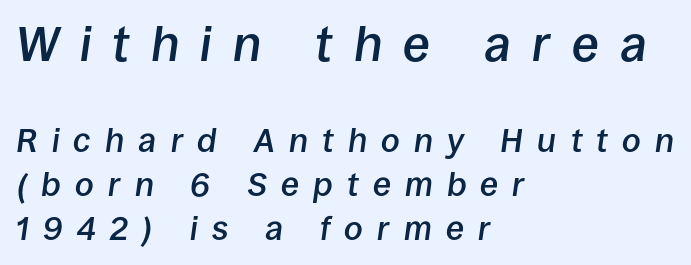
The image shows 49 px semibold type, italic (leaning right); set left-aligned, normal line spacing (1.34x), unusually wide letter spacing (+0.43 em), not underlined; the first (top) block is 1.48x larger; low stroke contrast and a large x-height.
